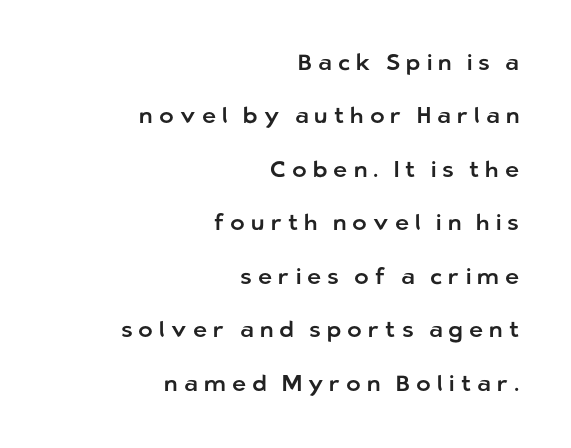
Q: Is the text italic (slanted)? A: No, it is upright.
Q: Is the text underlined? A: No.
Q: How is the paragraph aligned? A: Right-aligned.
Q: Is the spacing between letters normal or unusually wide? A: Unusually wide.
Q: Is the spacing between lines tight, normal or loose? A: Loose.
